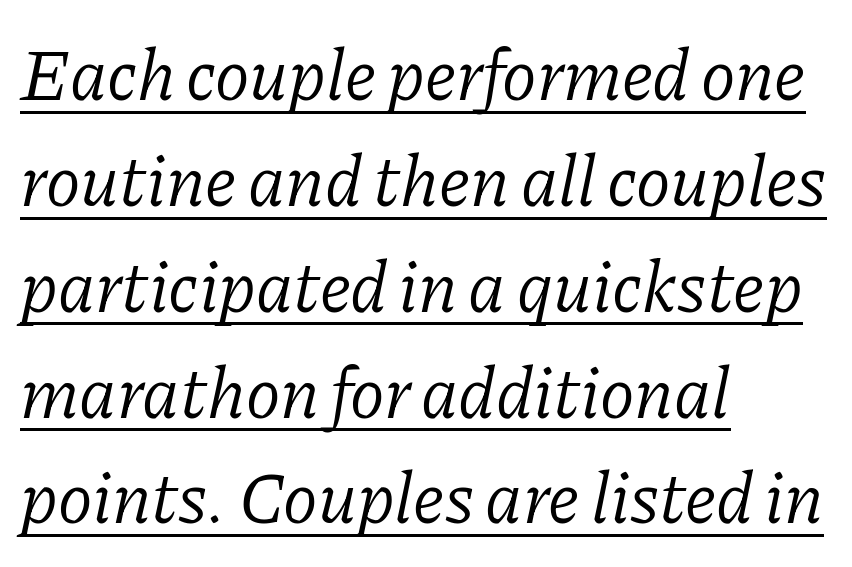
Q: Is the text bold? A: No.
Q: Is the text italic (slanted)? A: Yes, it leans right by about 11 degrees.
Q: Is the typeface a serif or a sans-serif typeface? A: Serif.
Q: Is the text underlined? A: Yes.
Q: How is the paragraph aligned? A: Left-aligned.
Q: Is the spacing between letters normal or unusually wide? A: Normal.
Q: Is the spacing between lines tight, normal or loose? A: Normal.
Q: Width (condensed, normal, or wide)? A: Normal.
Q: Stroke contrast? A: Low.
Q: x-height? A: Medium.
Q: Monospaced? A: No.
